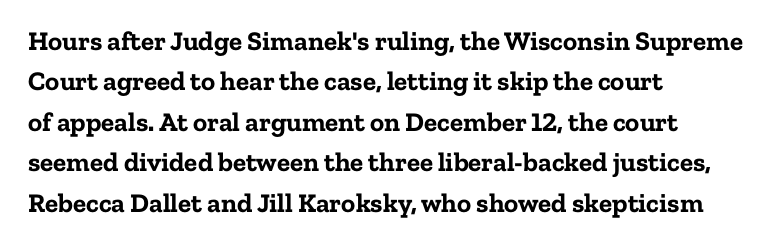
Q: Is the text bold? A: Yes.
Q: Is the text italic (slanted)? A: No, it is upright.
Q: Is the text underlined? A: No.
Q: How is the paragraph aligned? A: Left-aligned.
Q: Is the spacing between letters normal or unusually wide? A: Normal.
Q: Is the spacing between lines tight, normal or loose? A: Normal.
